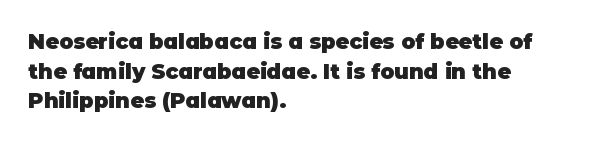
{"italic": "no", "bold": "yes", "underline": "no", "align": "left", "line_spacing": "normal", "line_spacing_ratio": 1.41, "letter_spacing": "normal", "letter_spacing_em": 0.0, "glyph_px": 21}
